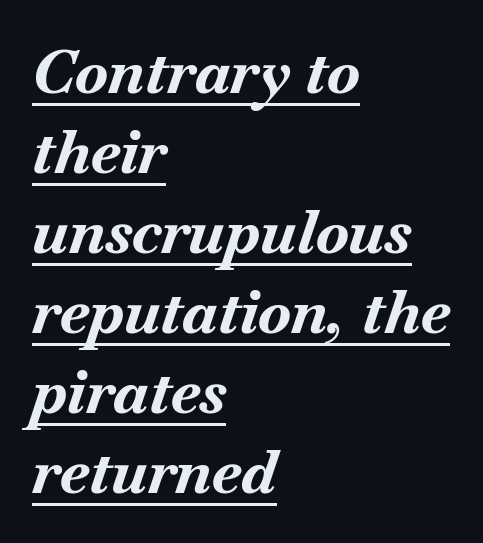
{"italic": "yes", "lean": "right", "slant_degrees": 18, "bold": "yes", "weight": "bold", "width": "normal", "stroke_contrast": "medium", "x_height": "small", "monospaced": "no", "underline": "yes", "align": "left", "line_spacing": "normal", "line_spacing_ratio": 1.31, "letter_spacing": "normal", "letter_spacing_em": 0.0, "glyph_px": 61}
